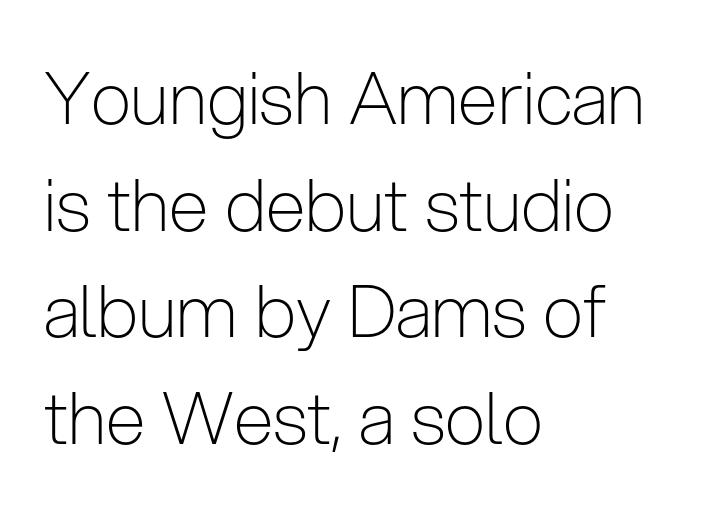
{"serif": "no", "italic": "no", "bold": "no", "weight": "light", "width": "condensed", "stroke_contrast": "low", "x_height": "medium", "monospaced": "no", "underline": "no", "align": "left", "line_spacing": "normal", "line_spacing_ratio": 1.48, "letter_spacing": "normal", "letter_spacing_em": 0.0, "glyph_px": 72}
